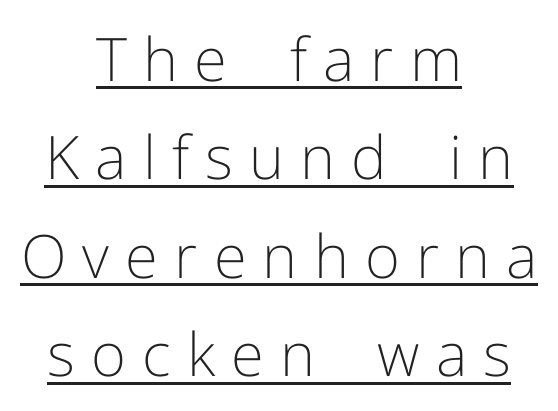
{"serif": "no", "italic": "no", "bold": "no", "weight": "light", "width": "normal", "stroke_contrast": "low", "x_height": "medium", "monospaced": "no", "underline": "yes", "align": "center", "line_spacing": "normal", "line_spacing_ratio": 1.64, "letter_spacing": "wide", "letter_spacing_em": 0.27, "glyph_px": 60}
